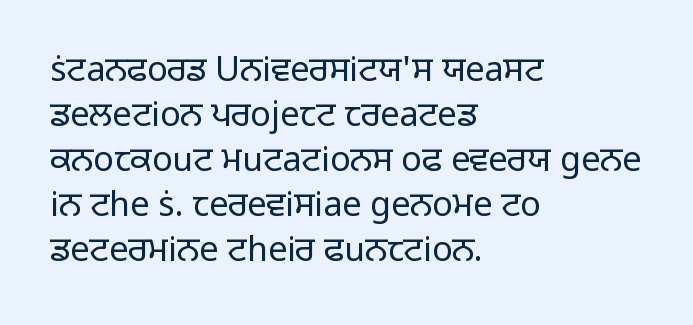
The image shows 34 px light sans-serif type, upright; set left-aligned, normal line spacing (1.32x), normal letter spacing, not underlined; low stroke contrast and a medium x-height.
